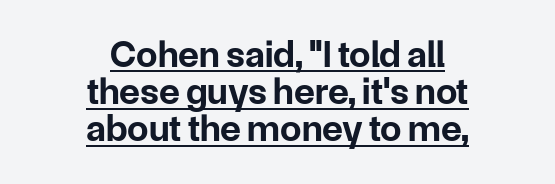
{"serif": "no", "italic": "no", "bold": "yes", "weight": "bold", "width": "normal", "stroke_contrast": "low", "x_height": "medium", "monospaced": "no", "underline": "yes", "align": "center", "line_spacing": "tight", "line_spacing_ratio": 0.98, "letter_spacing": "normal", "letter_spacing_em": 0.0, "glyph_px": 38}
